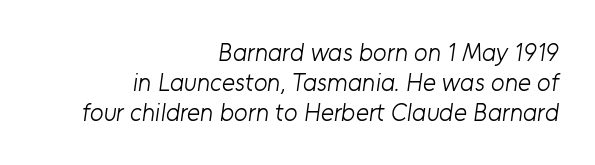
The image shows 25 px text type; set right-aligned, line spacing 1.2x, normal letter spacing, not underlined.
